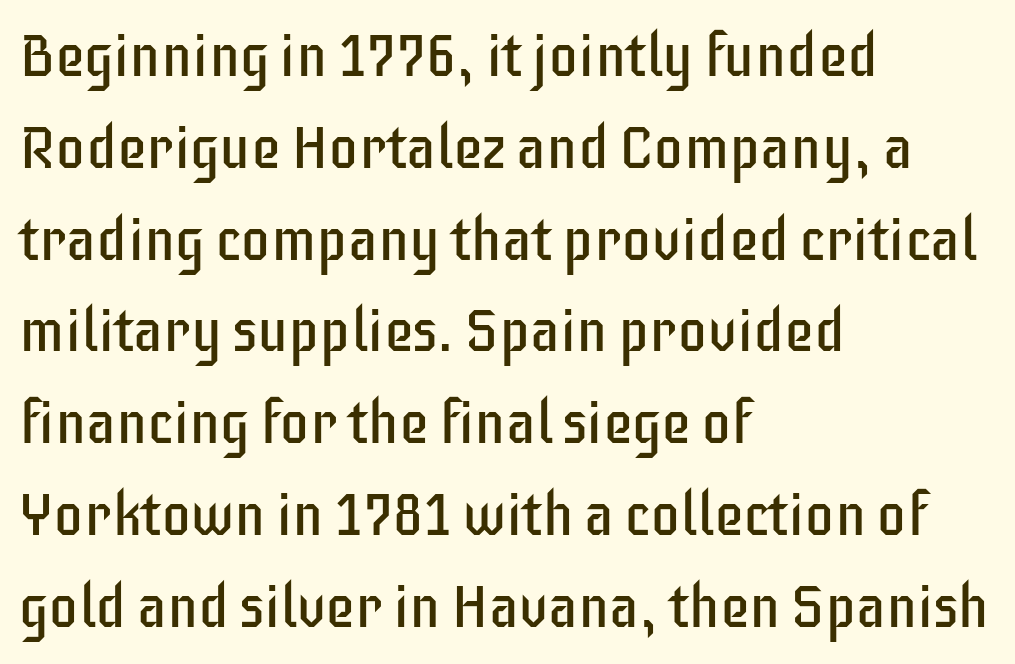
The image shows 60 px regular-weight, condensed sans-serif type, upright; set left-aligned, normal line spacing (1.53x), normal letter spacing, not underlined; low stroke contrast and a large x-height.
